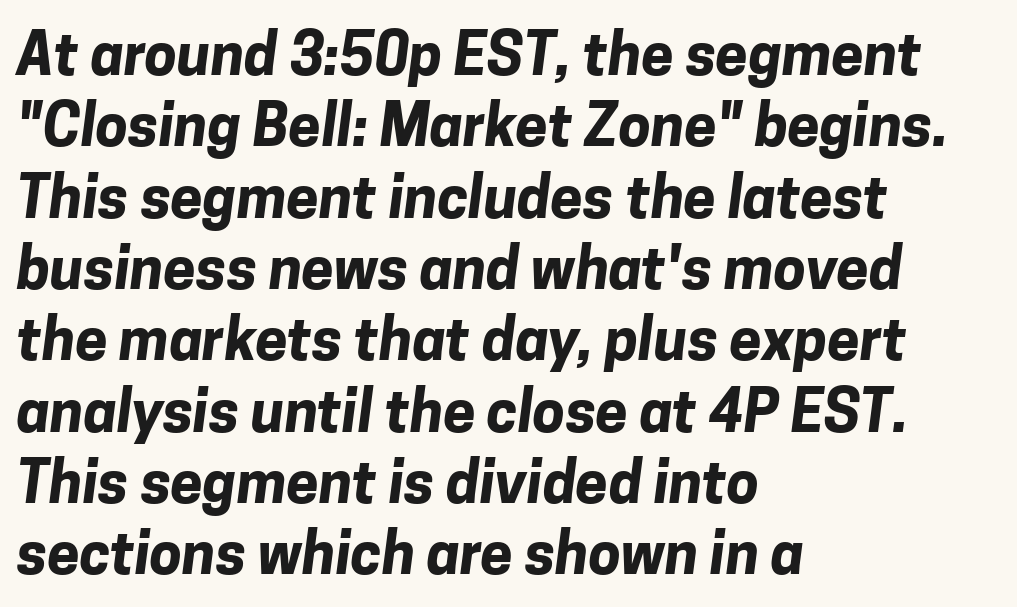
Q: Is the text bold? A: Yes.
Q: Is the typeface a serif or a sans-serif typeface? A: Sans-serif.
Q: Is the text underlined? A: No.
Q: How is the paragraph aligned? A: Left-aligned.
Q: Is the spacing between letters normal or unusually wide? A: Normal.
Q: Width (condensed, normal, or wide)? A: Normal.
Q: Stroke contrast? A: Low.
Q: x-height? A: Medium.
Q: Monospaced? A: No.
